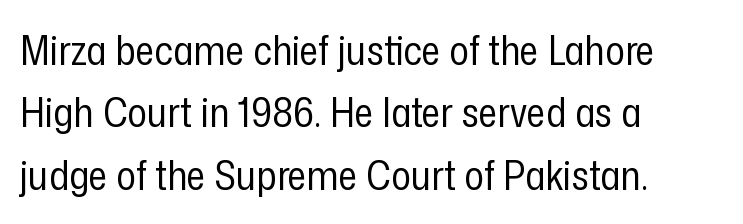
The image shows 41 px regular-weight, condensed sans-serif type, upright; set left-aligned, normal line spacing (1.52x), normal letter spacing, not underlined; low stroke contrast and a medium x-height.
